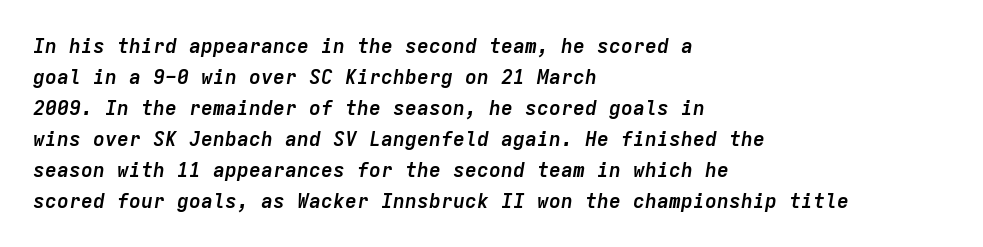
Q: Is the text bold? A: Yes.
Q: Is the text italic (slanted)? A: Yes, it leans right by about 9 degrees.
Q: Is the text underlined? A: No.
Q: How is the paragraph aligned? A: Left-aligned.
Q: Is the spacing between letters normal or unusually wide? A: Normal.
Q: Is the spacing between lines tight, normal or loose? A: Normal.
